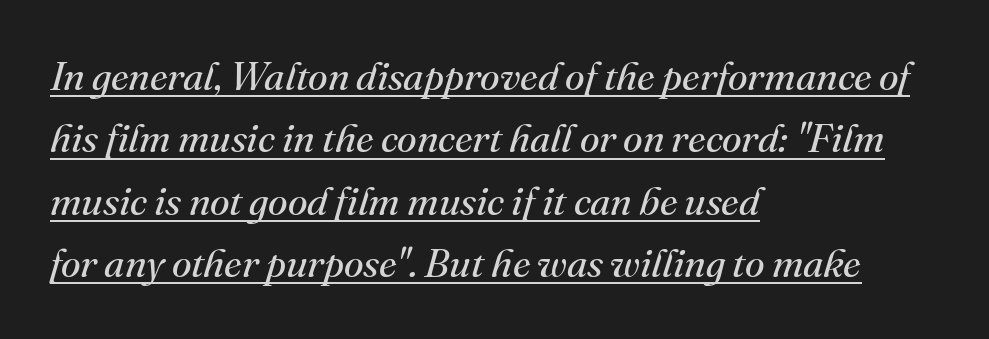
{"serif": "yes", "italic": "yes", "lean": "right", "slant_degrees": 16, "bold": "no", "weight": "regular", "width": "normal", "stroke_contrast": "medium", "x_height": "small", "monospaced": "no", "underline": "yes", "align": "left", "line_spacing": "normal", "line_spacing_ratio": 1.56, "letter_spacing": "normal", "letter_spacing_em": 0.0, "glyph_px": 40}
